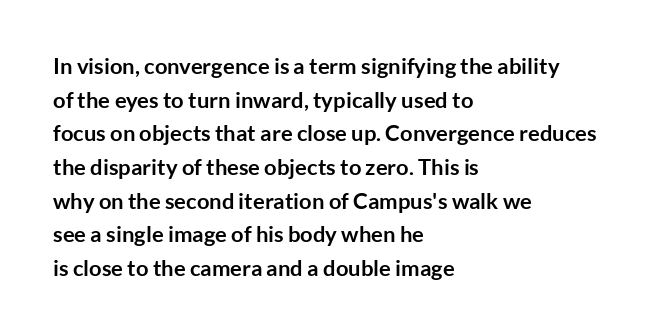
{"italic": "no", "bold": "yes", "underline": "no", "align": "left", "line_spacing": "normal", "line_spacing_ratio": 1.53, "letter_spacing": "normal", "letter_spacing_em": 0.0, "glyph_px": 22}
